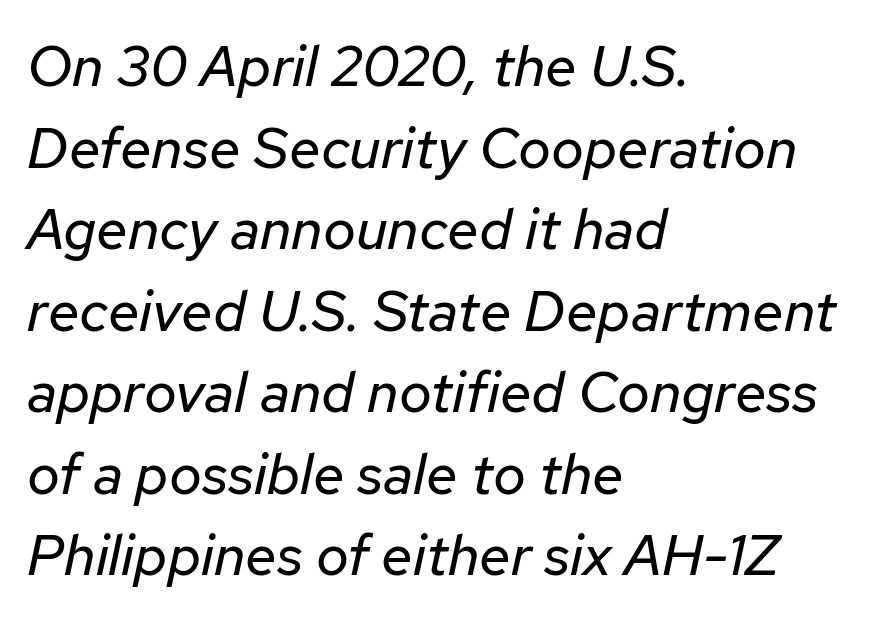
The image shows 57 px regular-weight type, italic (leaning right); set left-aligned, normal line spacing (1.43x), normal letter spacing, not underlined; low stroke contrast and a medium x-height.
